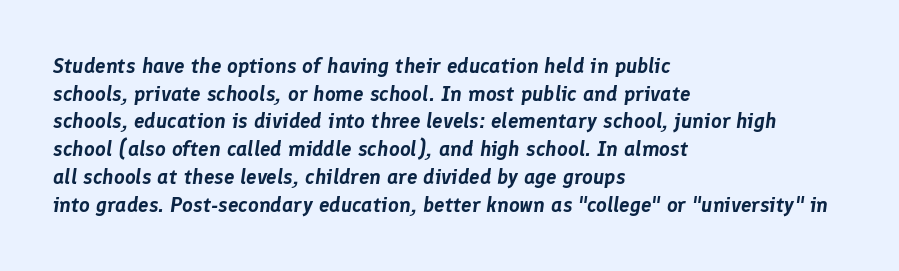
The designer left line spacing at the default. Words float on clear page, feet unadorned. The paragraph has a hard left edge and a soft right edge. There is no visible air inserted between adjacent glyphs. Compared with ordinary roman type, these characters are visibly tilted.
